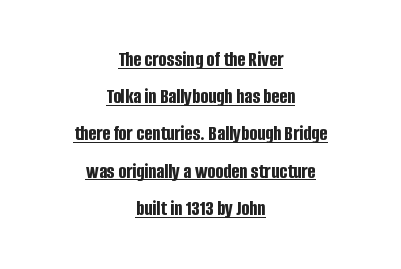
Q: Is the text bold? A: Yes.
Q: Is the text italic (slanted)? A: No, it is upright.
Q: Is the text underlined? A: Yes.
Q: How is the paragraph aligned? A: Centered.
Q: Is the spacing between letters normal or unusually wide? A: Normal.
